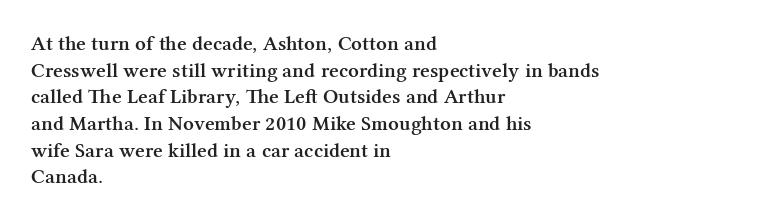
Q: Is the text bold? A: Semi-bold.
Q: Is the text italic (slanted)? A: No, it is upright.
Q: Is the text underlined? A: No.
Q: How is the paragraph aligned? A: Left-aligned.
Q: Is the spacing between letters normal or unusually wide? A: Normal.
Q: Is the spacing between lines tight, normal or loose? A: Normal.
